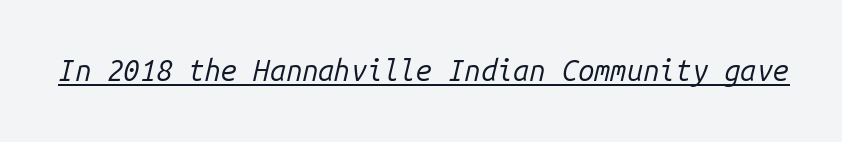
Think of a typewriter: that constant character pitch is what you see here. A light-to-regular cut is what we see here. Every character sits at an angle, as italics do. What decoration does the sample have? An underline. Here the glyphs are tracked normally, forming tight word shapes.
